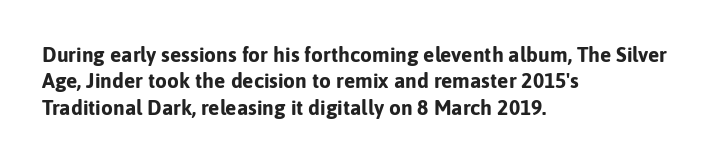
What weight is shown? A full bold with thick strokes. The lettering holds an erect, upright posture throughout. Plain, unruled lines of type. The rendering keeps characters at their native spacing. Leading: standard.
